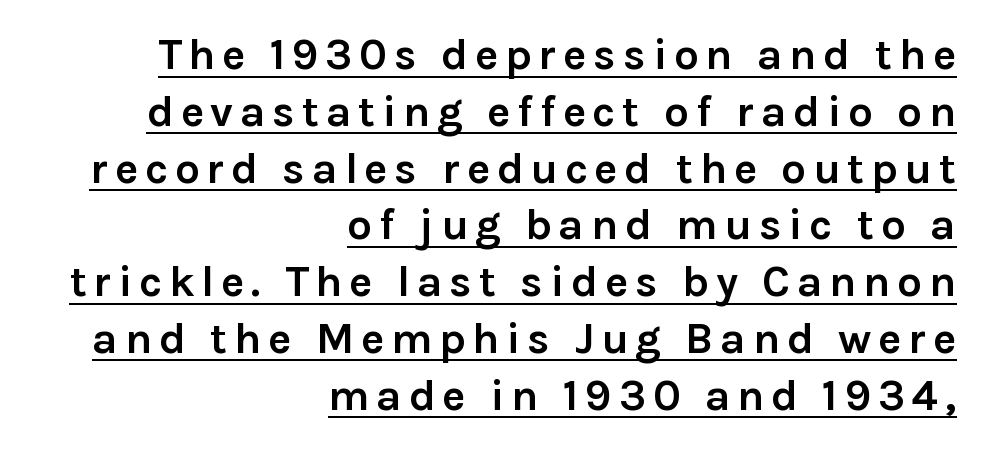
{"serif": "no", "italic": "no", "bold": "yes", "weight": "semibold", "width": "normal", "stroke_contrast": "low", "x_height": "medium", "monospaced": "no", "underline": "yes", "align": "right", "line_spacing": "normal", "line_spacing_ratio": 1.29, "glyph_px": 44}
